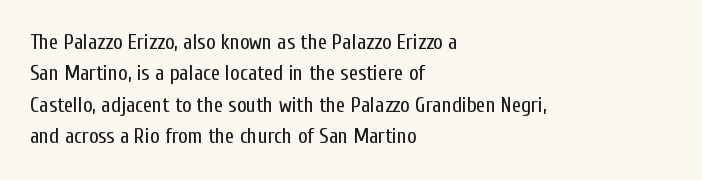
{"italic": "no", "bold": "no", "underline": "no", "align": "left", "line_spacing": "normal", "line_spacing_ratio": 1.5, "letter_spacing": "normal", "letter_spacing_em": 0.0, "glyph_px": 21}
